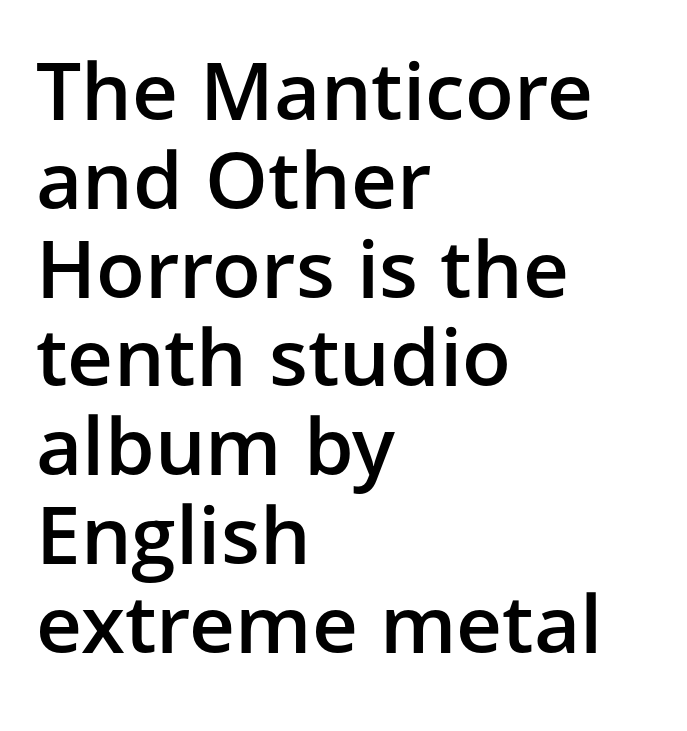
Q: Is the text bold? A: Semi-bold.
Q: Is the text italic (slanted)? A: No, it is upright.
Q: Is the typeface a serif or a sans-serif typeface? A: Sans-serif.
Q: Is the text underlined? A: No.
Q: How is the paragraph aligned? A: Left-aligned.
Q: Is the spacing between letters normal or unusually wide? A: Normal.
Q: Is the spacing between lines tight, normal or loose? A: Tight.
Q: Width (condensed, normal, or wide)? A: Normal.
Q: Stroke contrast? A: Low.
Q: x-height? A: Medium.
Q: Monospaced? A: No.
